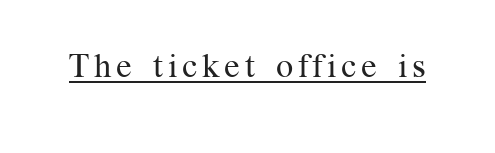
The image shows 34 px regular-weight serif type, upright; set underlined; medium stroke contrast and a medium x-height.
